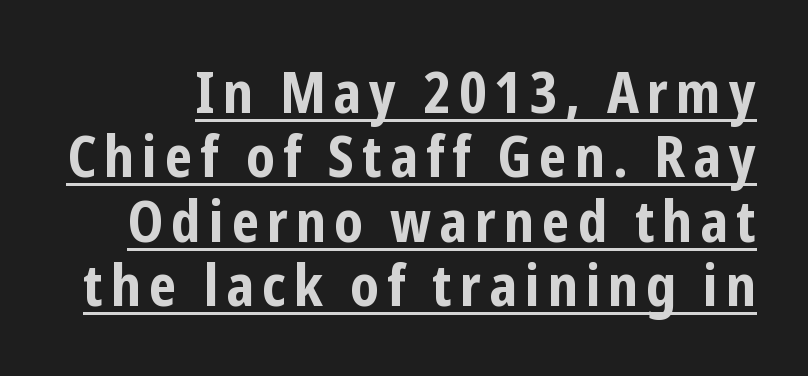
The image shows 57 px bold, condensed sans-serif type, upright; set tight line spacing (1.13x), underlined; low stroke contrast and a medium x-height.
